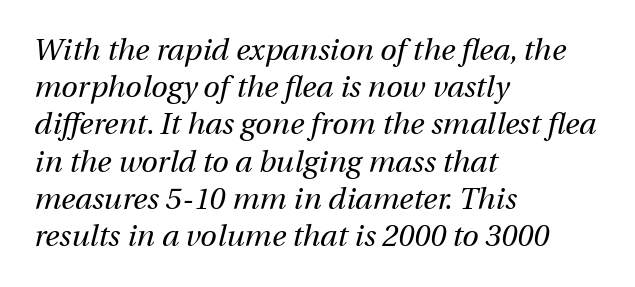
The image shows 30 px regular-weight type, italic (leaning right); set left-aligned, line spacing 1.24x, normal letter spacing, not underlined; medium stroke contrast and a medium x-height.
